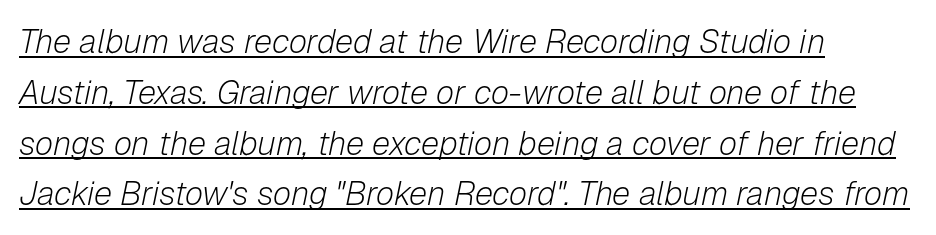
Q: Is the text bold? A: No.
Q: Is the text italic (slanted)? A: Yes, it leans right by about 12 degrees.
Q: Is the text underlined? A: Yes.
Q: How is the paragraph aligned? A: Left-aligned.
Q: Is the spacing between letters normal or unusually wide? A: Normal.
Q: Is the spacing between lines tight, normal or loose? A: Normal.
Q: Width (condensed, normal, or wide)? A: Normal.
Q: Stroke contrast? A: Low.
Q: x-height? A: Medium.
Q: Monospaced? A: No.
